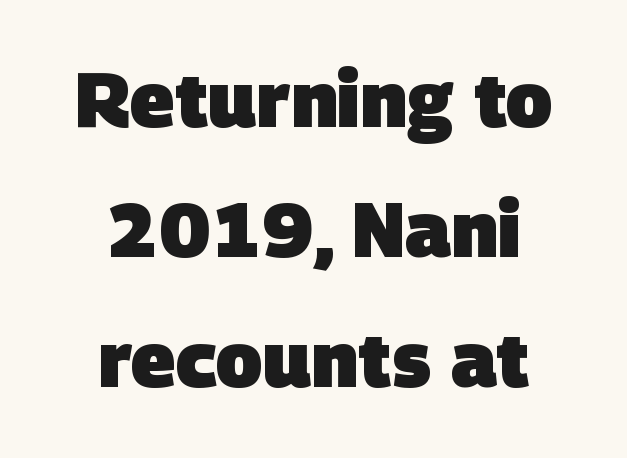
Q: Is the text bold? A: Yes.
Q: Is the typeface a serif or a sans-serif typeface? A: Sans-serif.
Q: Is the text underlined? A: No.
Q: How is the paragraph aligned? A: Centered.
Q: Is the spacing between letters normal or unusually wide? A: Normal.
Q: Is the spacing between lines tight, normal or loose? A: Normal.
Q: Width (condensed, normal, or wide)? A: Normal.
Q: Stroke contrast? A: Low.
Q: x-height? A: Large.
Q: Monospaced? A: No.
